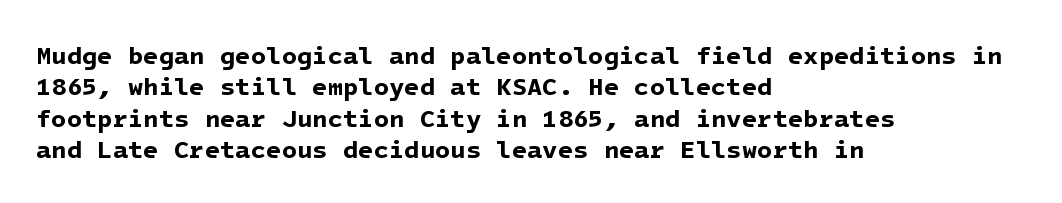
The image shows 25 px bold type; set left-aligned, normal line spacing (1.26x), normal letter spacing, not underlined.
